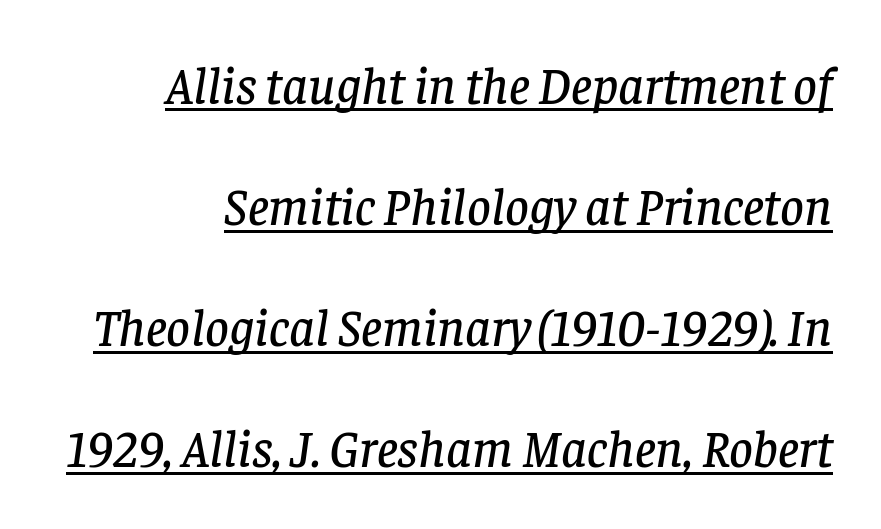
Q: Is the text italic (slanted)? A: Yes, it leans right by about 8 degrees.
Q: Is the typeface a serif or a sans-serif typeface? A: Serif.
Q: Is the text underlined? A: Yes.
Q: Is the spacing between letters normal or unusually wide? A: Normal.
Q: Is the spacing between lines tight, normal or loose? A: Loose.
Q: Width (condensed, normal, or wide)? A: Normal.
Q: Stroke contrast? A: Low.
Q: x-height? A: Large.
Q: Monospaced? A: No.
